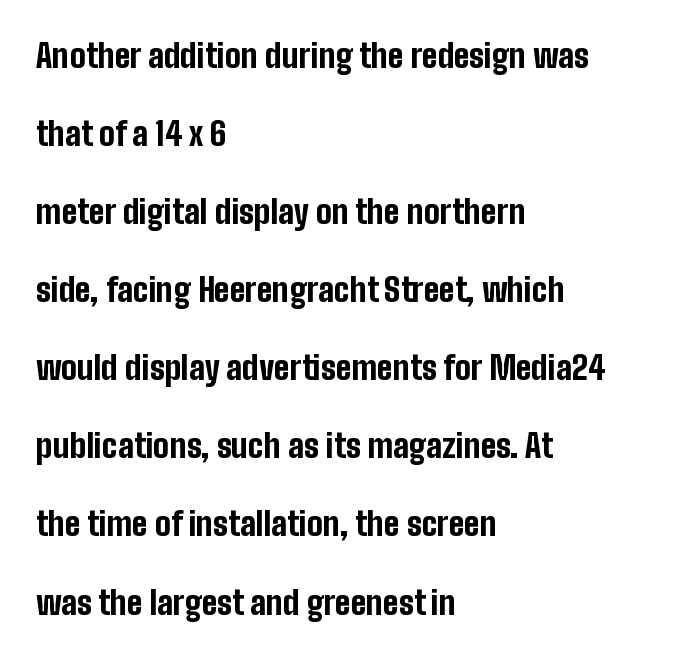
Q: Is the text bold? A: Yes.
Q: Is the text italic (slanted)? A: No, it is upright.
Q: Is the typeface a serif or a sans-serif typeface? A: Sans-serif.
Q: Is the text underlined? A: No.
Q: How is the paragraph aligned? A: Left-aligned.
Q: Is the spacing between letters normal or unusually wide? A: Normal.
Q: Is the spacing between lines tight, normal or loose? A: Loose.
Q: Width (condensed, normal, or wide)? A: Condensed.
Q: Stroke contrast? A: Low.
Q: x-height? A: Medium.
Q: Monospaced? A: No.
